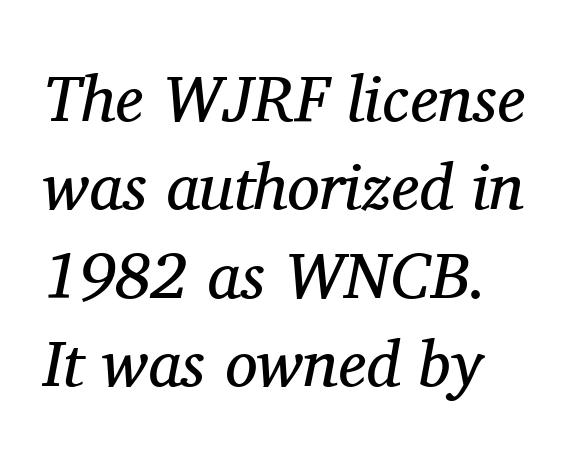
Q: Is the text bold? A: No.
Q: Is the text italic (slanted)? A: Yes, it leans right by about 11 degrees.
Q: Is the typeface a serif or a sans-serif typeface? A: Serif.
Q: Is the text underlined? A: No.
Q: Is the spacing between letters normal or unusually wide? A: Normal.
Q: Is the spacing between lines tight, normal or loose? A: Normal.
Q: Width (condensed, normal, or wide)? A: Normal.
Q: Stroke contrast? A: Medium.
Q: x-height? A: Medium.
Q: Monospaced? A: No.
